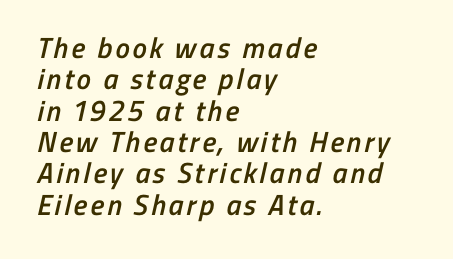
{"serif": "no", "bold": "semi", "weight": "semibold", "width": "condensed", "stroke_contrast": "low", "x_height": "medium", "monospaced": "no", "underline": "no", "align": "left", "line_spacing": "tight", "line_spacing_ratio": 1.08, "glyph_px": 29}
